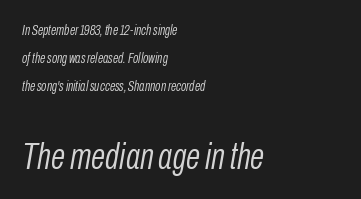
The block of text is sparse from top to bottom, with ample space between rows. Students, note that the glyphs here touch the page at normal intervals. Quick note: underline off. The face looks like a standard text weight, possibly lighter. The passage shown is typed in a proportional face where columns would drift.
